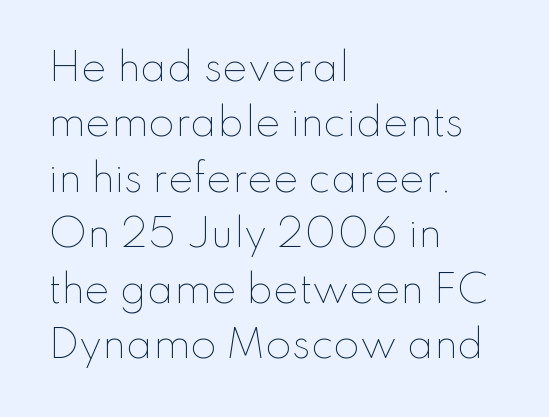
Q: Is the text bold? A: No.
Q: Is the text italic (slanted)? A: No, it is upright.
Q: Is the text underlined? A: No.
Q: How is the paragraph aligned? A: Left-aligned.
Q: Is the spacing between letters normal or unusually wide? A: Normal.
Q: Is the spacing between lines tight, normal or loose? A: Normal.
Q: Width (condensed, normal, or wide)? A: Normal.
Q: Stroke contrast? A: Low.
Q: x-height? A: Small.
Q: Monospaced? A: No.
